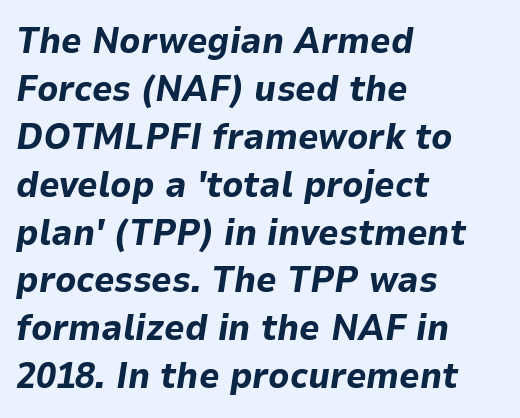
Q: Is the text bold? A: Yes.
Q: Is the text italic (slanted)? A: Yes, it leans right by about 9 degrees.
Q: Is the text underlined? A: No.
Q: How is the paragraph aligned? A: Left-aligned.
Q: Is the spacing between letters normal or unusually wide? A: Normal.
Q: Is the spacing between lines tight, normal or loose? A: Normal.
Q: Width (condensed, normal, or wide)? A: Normal.
Q: Stroke contrast? A: Low.
Q: x-height? A: Medium.
Q: Monospaced? A: No.
